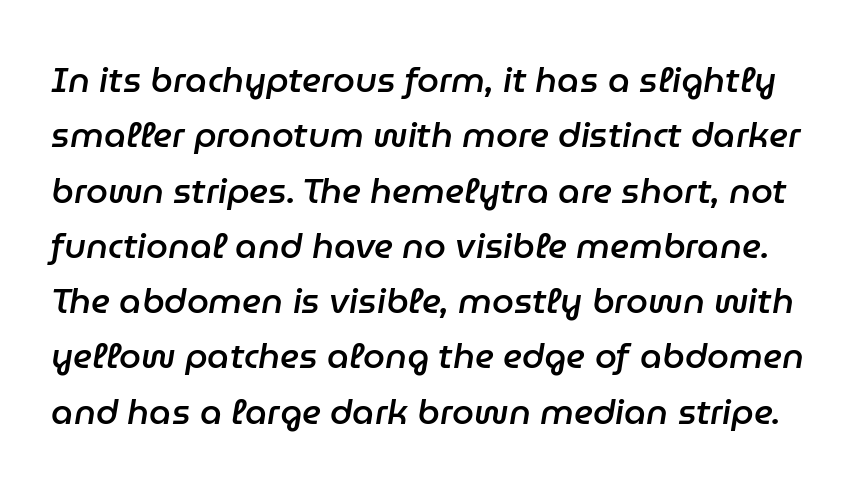
The image shows 35 px semibold type, italic (leaning right); set normal line spacing (1.58x), normal letter spacing, not underlined; low stroke contrast and a medium x-height.
